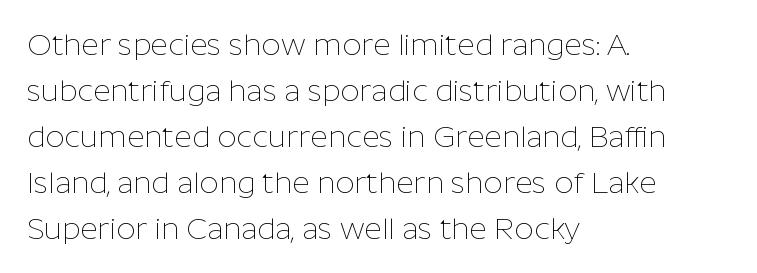
No chunkiness to these letters — they're not bold. Vertically, the passage feels balanced, rows spaced as you'd expect. This sample uses plain, unmodified letter spacing. Is this a fixed-width face? No — the glyphs have proportional, varying widths. The rag falls on the right side of this text block. The strip under each line holds only bare page.
